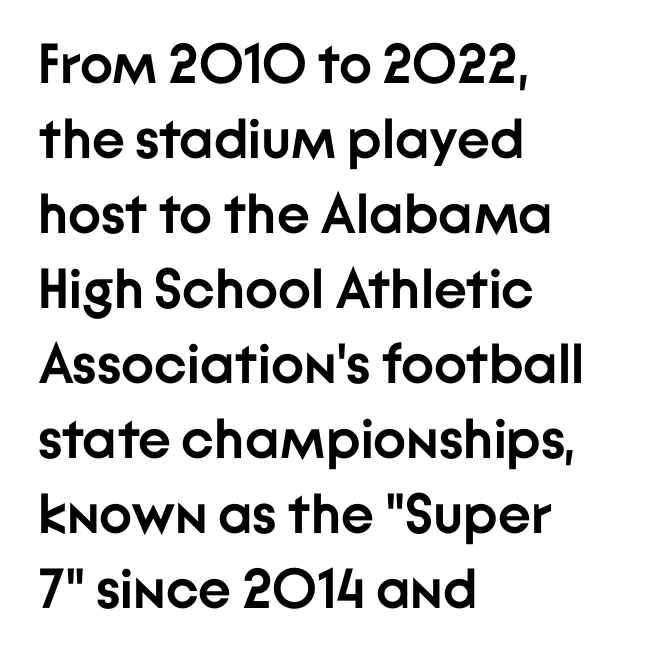
The image shows 56 px semibold sans-serif type, upright; set left-aligned, normal line spacing (1.34x), normal letter spacing, not underlined; low stroke contrast and a medium x-height.
